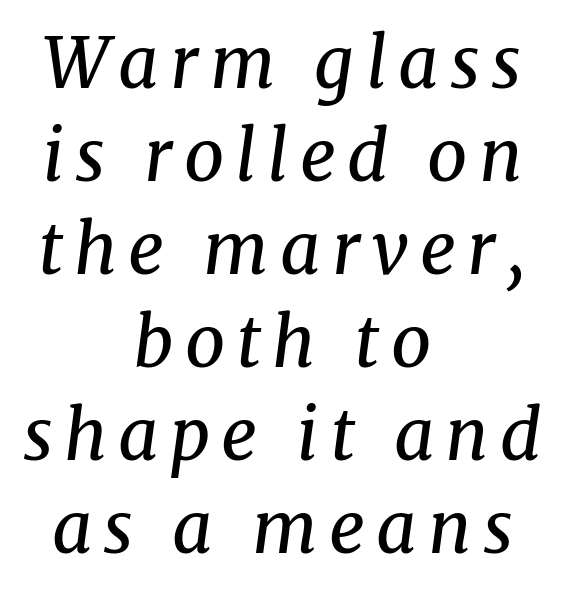
{"serif": "yes", "italic": "yes", "lean": "right", "slant_degrees": 8, "bold": "no", "weight": "regular", "width": "normal", "stroke_contrast": "medium", "x_height": "medium", "monospaced": "no", "underline": "no", "align": "center", "line_spacing": "normal", "line_spacing_ratio": 1.33, "glyph_px": 70}
